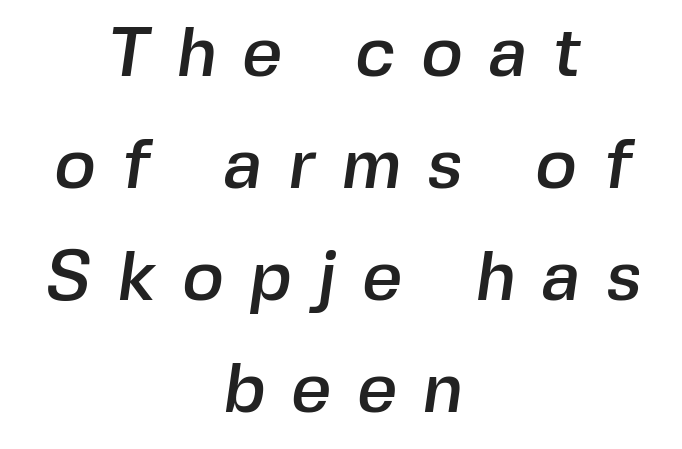
Each letter's strokes conclude bluntly, with no projecting serifs. Teacher's note: observe the equal gaps on both sides — that is centered alignment. Quick note: interline space is typical. Each letter keeps its own natural width here, so spacing adapts to shape.
